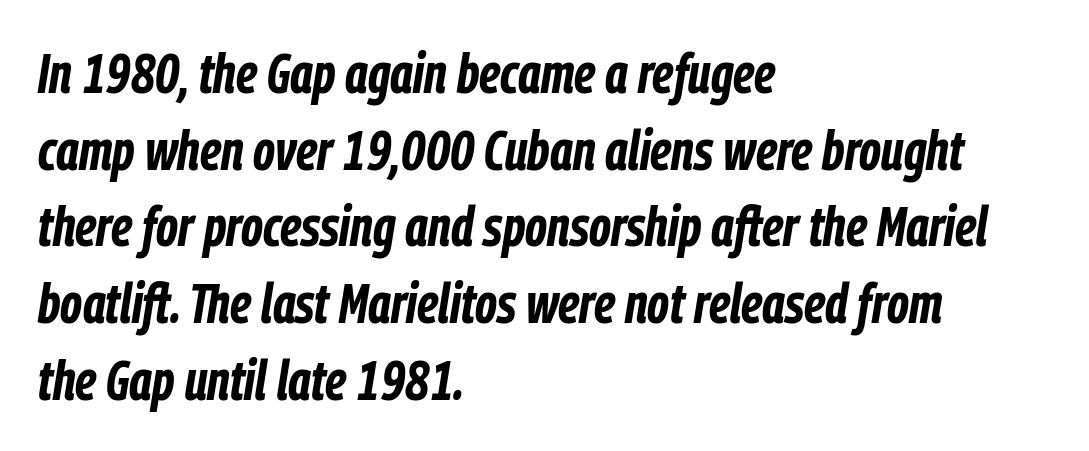
{"italic": "yes", "lean": "right", "slant_degrees": 9, "bold": "yes", "weight": "bold", "width": "condensed", "stroke_contrast": "low", "x_height": "medium", "monospaced": "no", "underline": "no", "align": "left", "line_spacing": "normal", "line_spacing_ratio": 1.37, "letter_spacing": "normal", "letter_spacing_em": 0.0, "glyph_px": 56}
